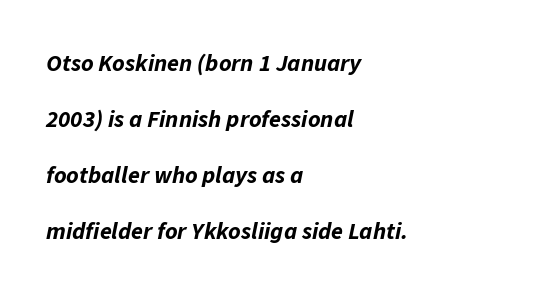
The image shows 24 px bold type, italic (leaning right); set left-aligned, loose line spacing (2.34x), normal letter spacing, not underlined.
